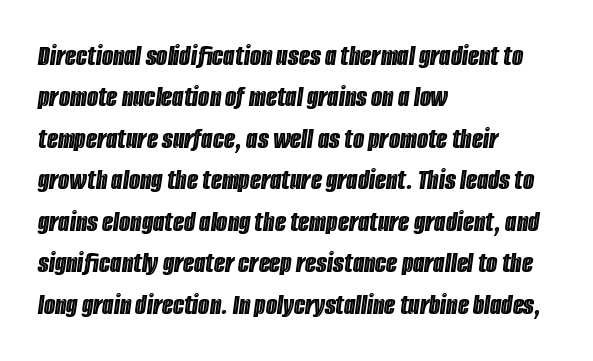
{"italic": "yes", "lean": "right", "slant_degrees": 8, "width": "condensed", "x_height": "large", "monospaced": "no", "underline": "no", "align": "left", "line_spacing": "normal", "line_spacing_ratio": 1.43, "letter_spacing": "normal", "letter_spacing_em": 0.0, "glyph_px": 29}
